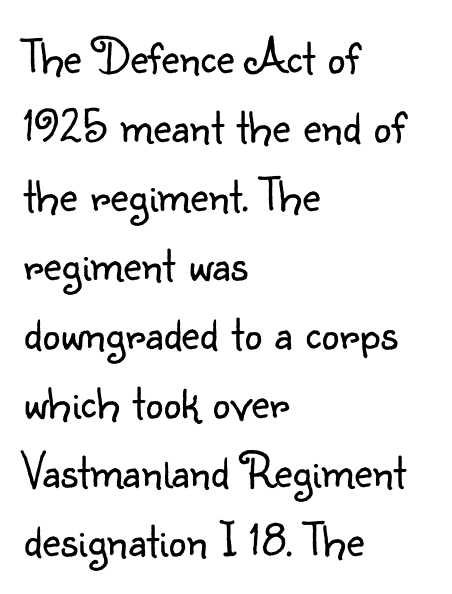
Glance below the letters and you will spot only blank space. In terms of posture, this sample is upright. Nothing unusual about the tracking: characters are spaced as the font intends. The setting favours the left margin, as ordinary paragraphs usually do. The font family rendered here belongs to the sans-serif group.
